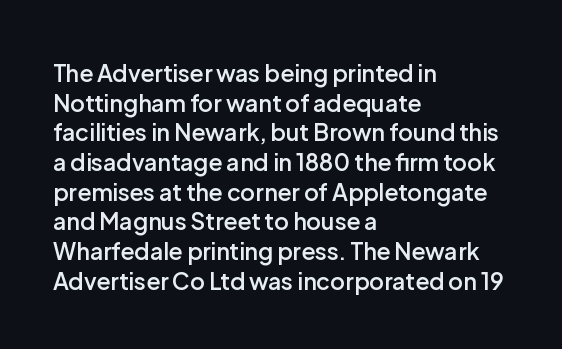
Stroke thickness is moderately raised; the sample reads as semibold. Vertical strokes here are truly vertical. The area under the type is left untouched. Summary of vertical rhythm: regular, with standard interline spacing.
